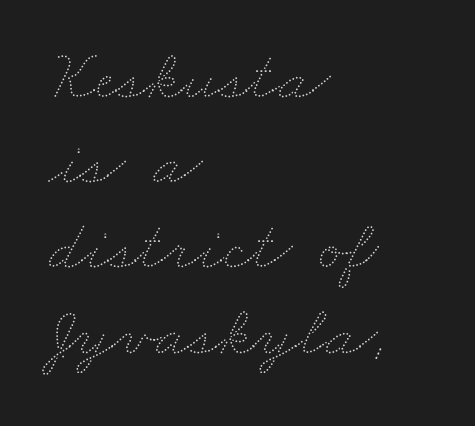
Q: Is the text bold? A: No.
Q: Is the text underlined? A: No.
Q: How is the paragraph aligned? A: Left-aligned.
Q: Is the spacing between letters normal or unusually wide? A: Normal.
Q: Width (condensed, normal, or wide)? A: Wide.
Q: Stroke contrast? A: Medium.
Q: x-height? A: Small.
Q: Monospaced? A: No.
